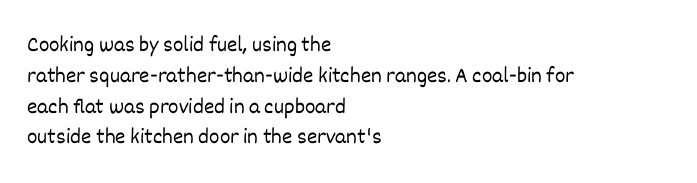
Summary of vertical rhythm: regular, with standard interline spacing. Short note: letters normally spaced. The font's upright variant was chosen for this text. Casual observation: everything's shoved over to the left.
